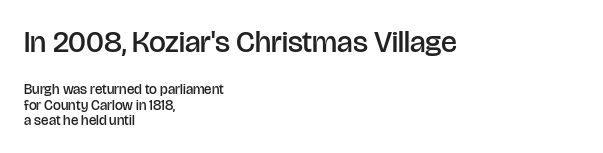
{"serif": "no", "italic": "no", "bold": "semi", "weight": "semibold", "width": "normal", "stroke_contrast": "low", "x_height": "large", "monospaced": "no", "underline": "no", "align": "left", "line_spacing": "tight", "line_spacing_ratio": 1.08, "letter_spacing": "normal", "letter_spacing_em": 0.0, "larger_block": "first", "size_ratio": 2.14, "glyph_px": 30}
